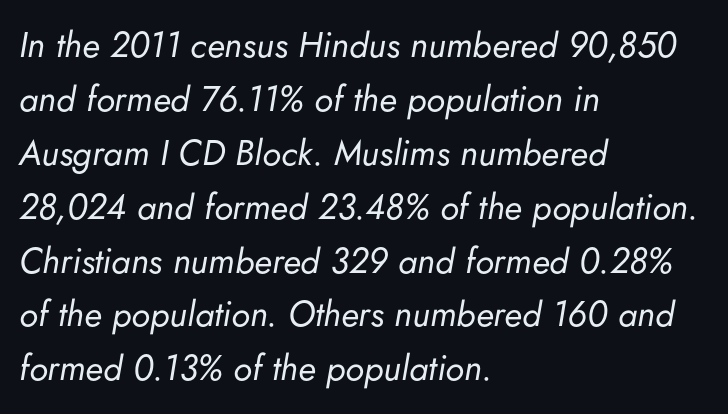
The image shows 35 px regular-weight type, italic (leaning right); set left-aligned, normal line spacing (1.54x), normal letter spacing, not underlined; low stroke contrast and a small x-height.
